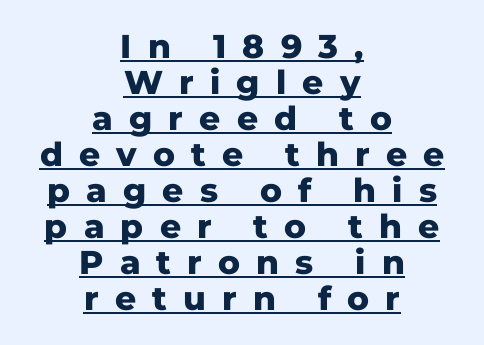
The image shows 33 px heavy sans-serif type, upright; set centered, tight line spacing (1.09x), unusually wide letter spacing (+0.49 em), underlined; low stroke contrast and a medium x-height.
